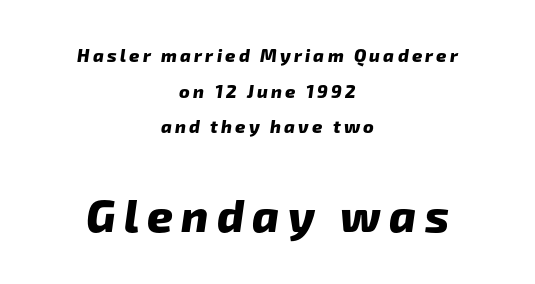
Q: Is the text bold? A: Yes.
Q: Is the typeface a serif or a sans-serif typeface? A: Sans-serif.
Q: Is the text underlined? A: No.
Q: How is the paragraph aligned? A: Centered.
Q: Is the spacing between lines tight, normal or loose? A: Loose.
Q: Which block of text is set in a larger size, the first (top) or the second (bottom)? A: The second (bottom) one.
Q: Width (condensed, normal, or wide)? A: Normal.
Q: Stroke contrast? A: Low.
Q: x-height? A: Medium.
Q: Monospaced? A: No.
